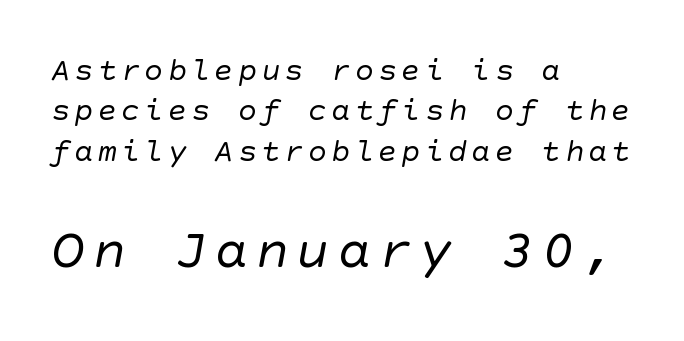
Leading: standard. Is the lower block the larger one? Yes — the lower block carries the bigger type. Anything drawn beneath the words? Only blank space. Does the copy run flush right? No — it runs flush left.
